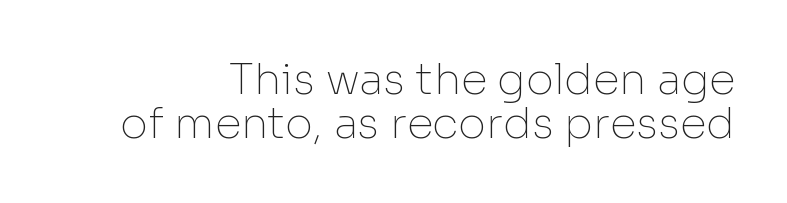
{"serif": "no", "italic": "no", "bold": "no", "weight": "thin", "width": "normal", "stroke_contrast": "low", "x_height": "medium", "monospaced": "no", "underline": "no", "align": "right", "line_spacing": "tight", "line_spacing_ratio": 1.02, "letter_spacing": "normal", "letter_spacing_em": 0.0, "glyph_px": 43}
